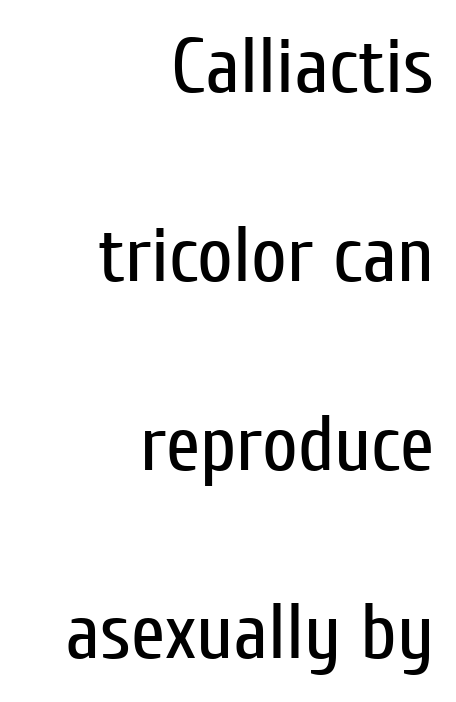
The image shows 78 px regular-weight, condensed sans-serif type, upright; set right-aligned, loose line spacing (2.42x), normal letter spacing, not underlined; low stroke contrast and a medium x-height.
